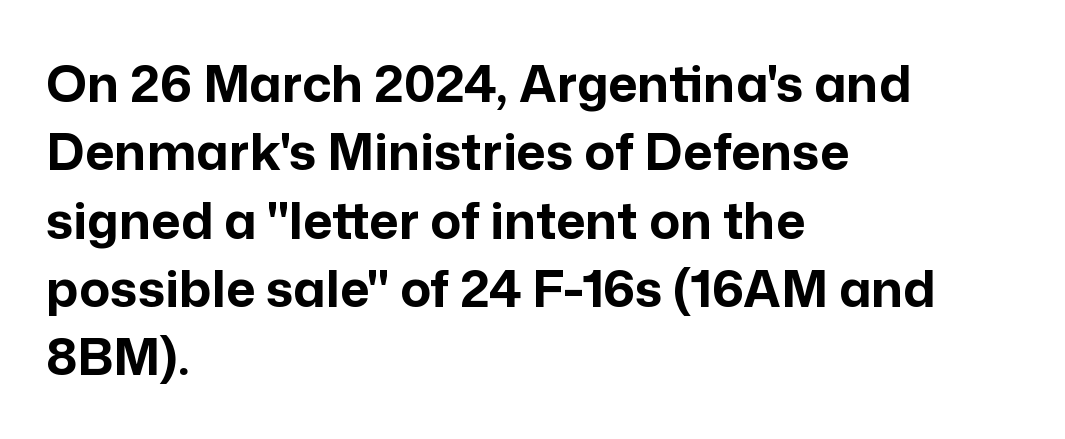
The image shows 51 px bold sans-serif type, upright; set left-aligned, normal line spacing (1.34x), normal letter spacing, not underlined; low stroke contrast and a medium x-height.
